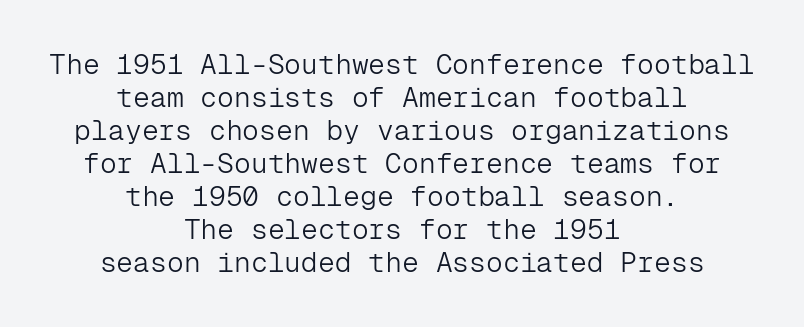
A typesetter would call this monospace, since all characters share one set width. The strokes are not fattened; the text isn't bold. Short and long lines alike share a common midpoint. The font family rendered here belongs to the sans-serif group. Caption: standard tracking, unaltered. The letters stand straight up with perfectly vertical stems.
